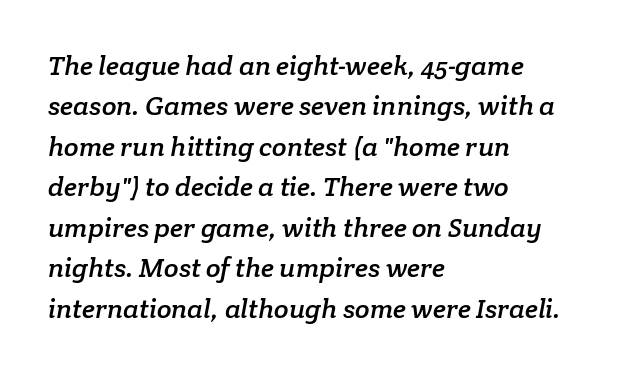
This rendering features lettering with no underline. Successive baselines arrive at the customary interval. Leftover space on each line is placed entirely after the last word. The passage shown has conventional tracking throughout.
